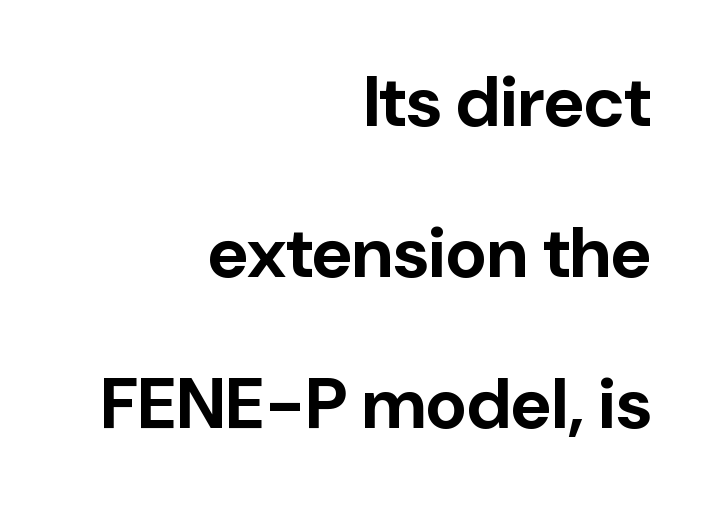
The image shows 71 px bold sans-serif type, upright; set right-aligned, loose line spacing (2.13x), normal letter spacing, not underlined; low stroke contrast and a medium x-height.
